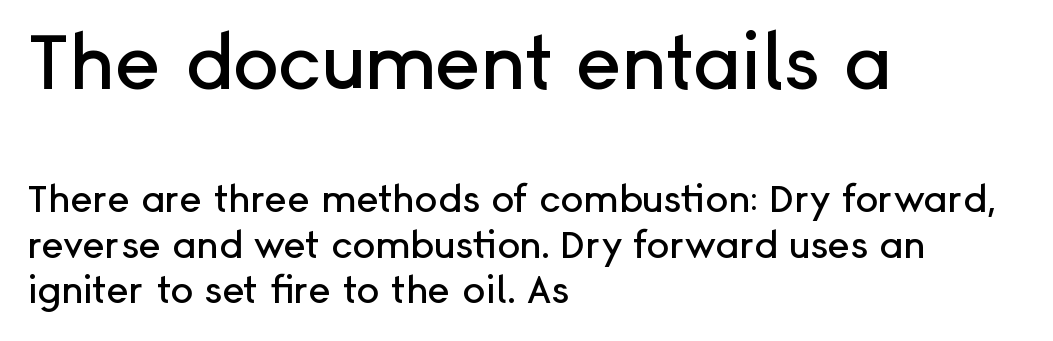
The image shows 77 px sans-serif type, upright; set left-aligned, line spacing 1.2x, normal letter spacing, not underlined; the first (top) block is 2.03x larger; low stroke contrast and a medium x-height.
